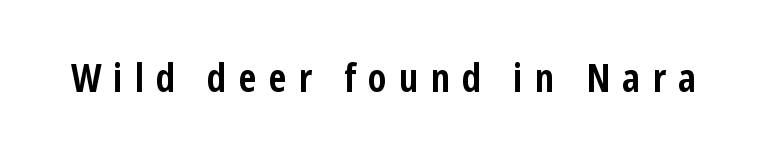
{"serif": "no", "italic": "no", "bold": "yes", "weight": "semibold", "width": "condensed", "stroke_contrast": "low", "x_height": "medium", "monospaced": "no", "underline": "no", "letter_spacing": "wide", "letter_spacing_em": 0.3, "glyph_px": 40}
